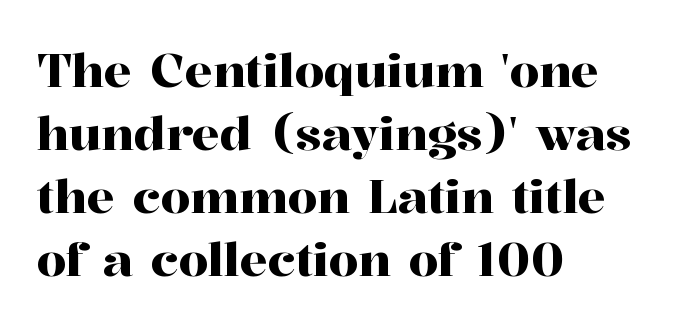
Here the glyphs are tracked normally, forming tight word shapes. Horizontally, the lines are justified to the leading edge only. Classification — serif. The strip under each line holds only bare page. This sample uses an upright cut, with every glyph sitting square on the baseline. Whoever set this chose a conventional vertical rhythm.
